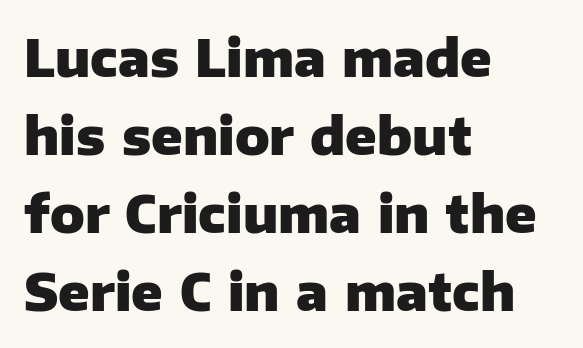
Posture: upright roman. Caption: bold face, heavy strokes. The letters advance in unequal steps, a hallmark of proportional type. Interline gaps are of average width in this sample. Descender tails drop into unmarked territory.
